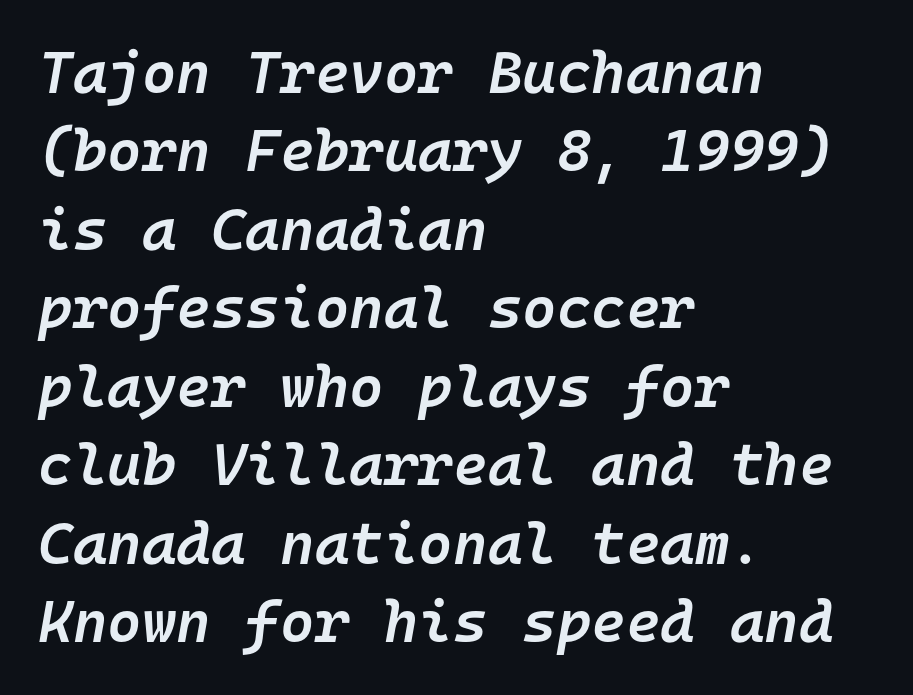
The image shows 59 px semibold type, italic (leaning right), monospaced; set left-aligned, normal line spacing (1.33x), normal letter spacing, not underlined; low stroke contrast and a medium x-height.
